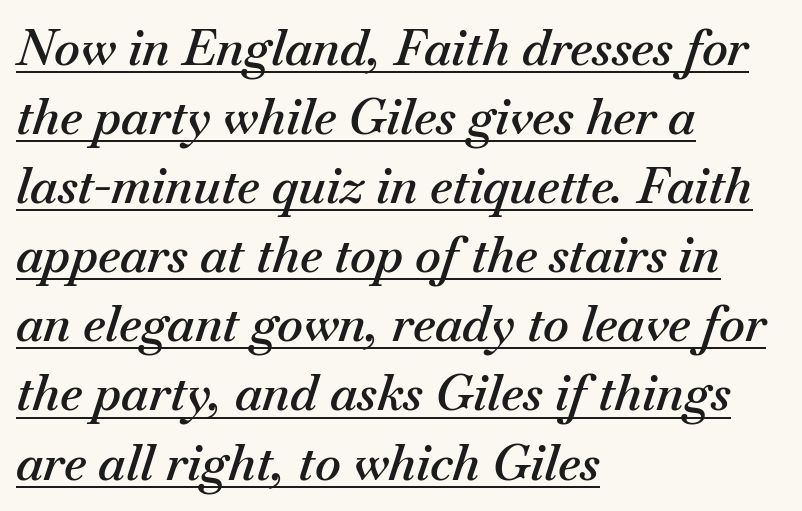
Q: Is the text bold? A: Semi-bold.
Q: Is the text italic (slanted)? A: Yes, it leans right by about 18 degrees.
Q: Is the text underlined? A: Yes.
Q: How is the paragraph aligned? A: Left-aligned.
Q: Is the spacing between letters normal or unusually wide? A: Normal.
Q: Is the spacing between lines tight, normal or loose? A: Normal.
Q: Width (condensed, normal, or wide)? A: Normal.
Q: Stroke contrast? A: Medium.
Q: x-height? A: Small.
Q: Monospaced? A: No.
